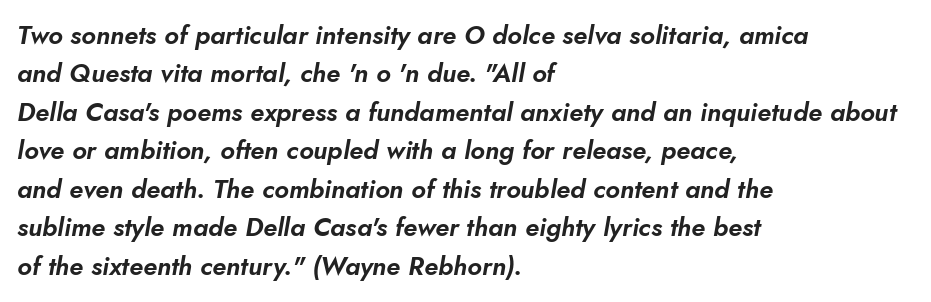
The image shows 26 px text type, italic (leaning right); set left-aligned, normal line spacing (1.48x), normal letter spacing, not underlined.
